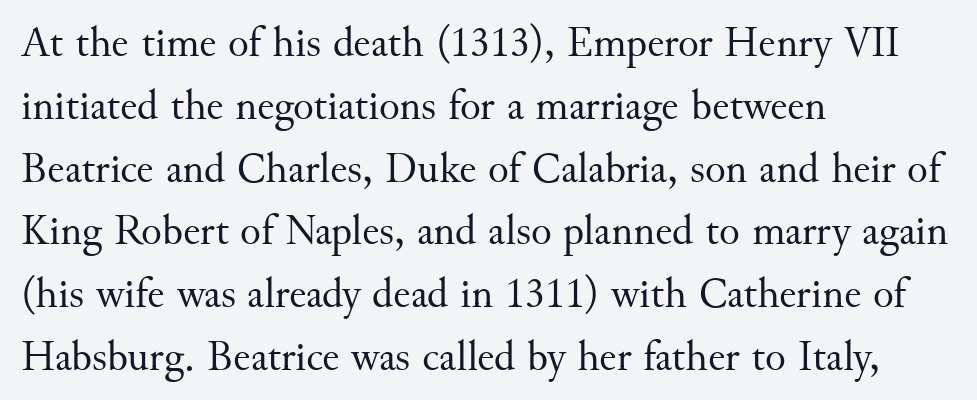
The image shows 43 px regular-weight serif type, upright; set left-aligned, normal line spacing (1.46x), normal letter spacing, not underlined; medium stroke contrast and a small x-height.
